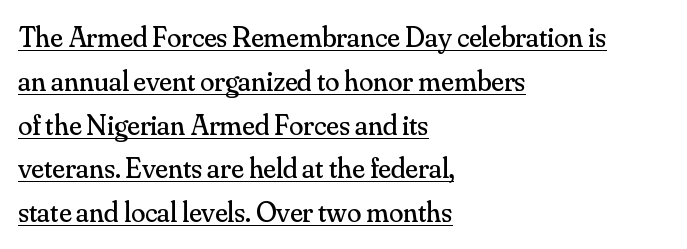
{"serif": "yes", "italic": "no", "bold": "no", "weight": "regular", "width": "normal", "stroke_contrast": "medium", "x_height": "small", "monospaced": "no", "underline": "yes", "align": "left", "line_spacing": "normal", "line_spacing_ratio": 1.51, "letter_spacing": "normal", "letter_spacing_em": 0.0, "glyph_px": 29}
